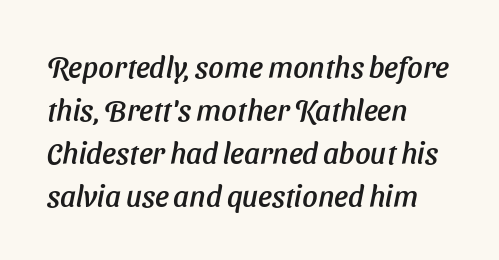
The image shows 30 px text type, italic (leaning right); set left-aligned, normal line spacing (1.43x), normal letter spacing, not underlined; low stroke contrast and a medium x-height.
